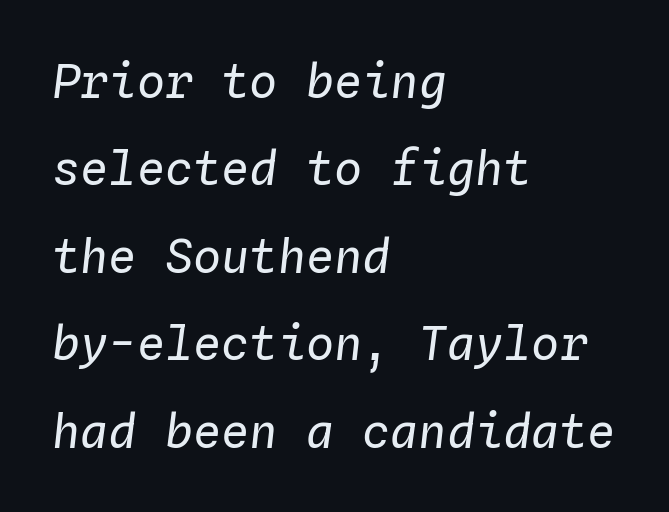
The image shows 47 px regular-weight type, italic (leaning right), monospaced; set left-aligned, line spacing 1.86x, normal letter spacing, not underlined; low stroke contrast and a medium x-height.
